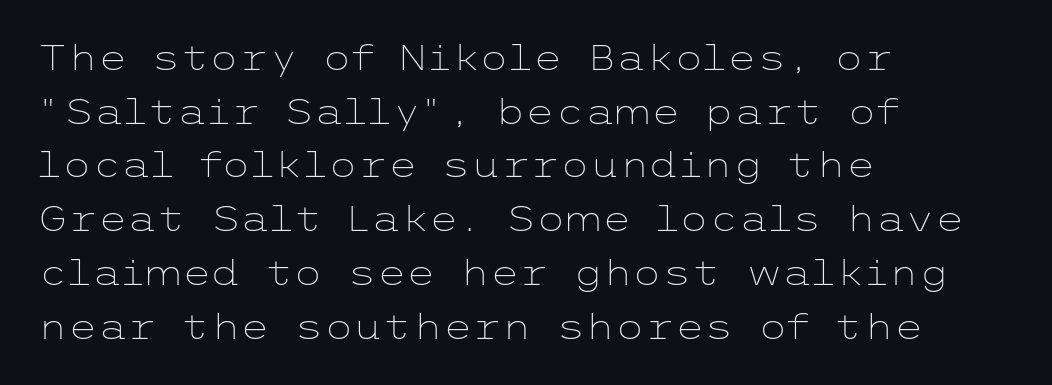
The image shows 34 px light, wide sans-serif type, upright; set left-aligned, normal line spacing (1.58x), normal letter spacing, not underlined; low stroke contrast and a medium x-height.
